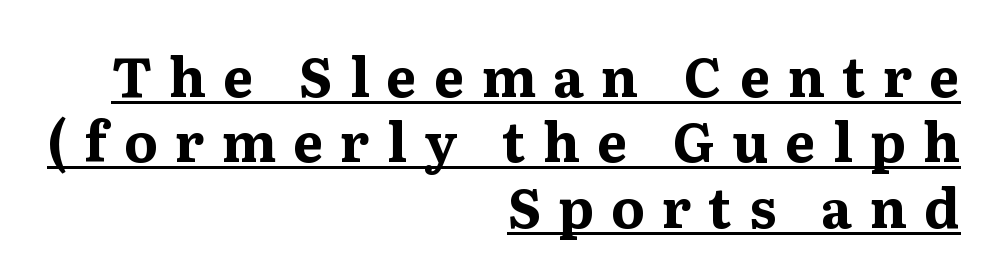
Q: Is the text bold? A: Yes.
Q: Is the text italic (slanted)? A: No, it is upright.
Q: Is the typeface a serif or a sans-serif typeface? A: Serif.
Q: Is the text underlined? A: Yes.
Q: How is the paragraph aligned? A: Right-aligned.
Q: Is the spacing between letters normal or unusually wide? A: Unusually wide.
Q: Width (condensed, normal, or wide)? A: Normal.
Q: Stroke contrast? A: Medium.
Q: x-height? A: Medium.
Q: Monospaced? A: No.
